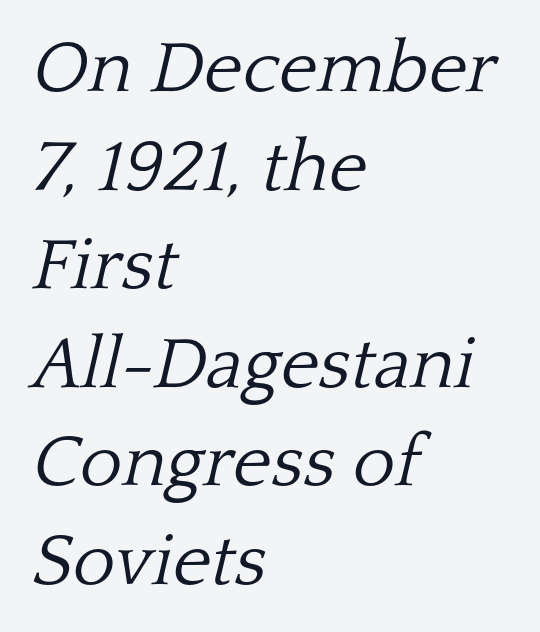
{"serif": "yes", "italic": "yes", "lean": "right", "slant_degrees": 13, "bold": "no", "weight": "light", "width": "normal", "stroke_contrast": "low", "x_height": "medium", "monospaced": "no", "underline": "no", "align": "left", "line_spacing": "normal", "line_spacing_ratio": 1.35, "letter_spacing": "normal", "letter_spacing_em": 0.0, "glyph_px": 73}
